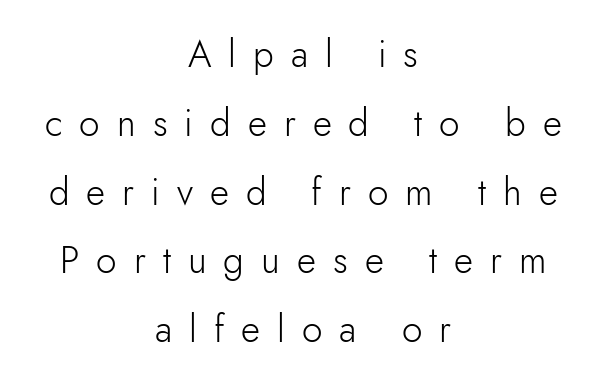
Q: Is the text bold? A: No.
Q: Is the text italic (slanted)? A: No, it is upright.
Q: Is the typeface a serif or a sans-serif typeface? A: Sans-serif.
Q: Is the text underlined? A: No.
Q: How is the paragraph aligned? A: Centered.
Q: Is the spacing between letters normal or unusually wide? A: Unusually wide.
Q: Width (condensed, normal, or wide)? A: Normal.
Q: Stroke contrast? A: Low.
Q: x-height? A: Small.
Q: Monospaced? A: No.
